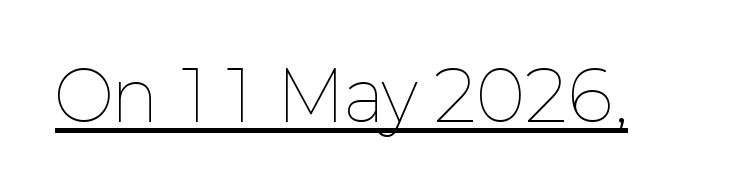
Has an underline been added? It has. The face used here is rendered with its standard letterfit. Stem width sits at or under what a default text font uses. Here the designer chose a conventional face with non-uniform glyph widths. The typography opts for an upright posture over an oblique one.
